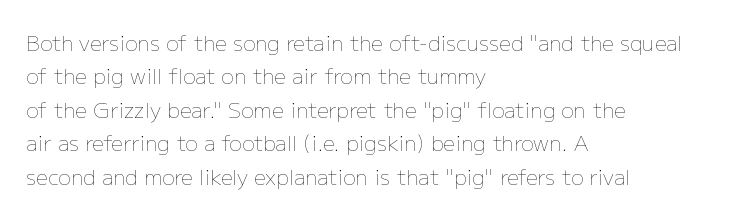
{"italic": "no", "bold": "no", "underline": "no", "align": "left", "line_spacing": "normal", "line_spacing_ratio": 1.59, "letter_spacing": "normal", "letter_spacing_em": 0.0, "glyph_px": 21}
